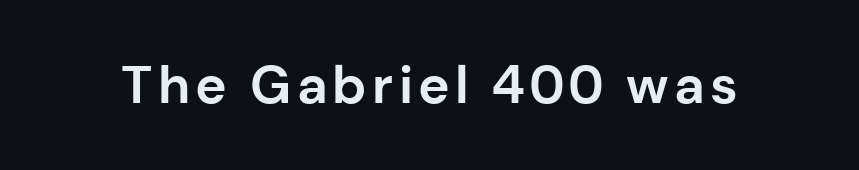
{"serif": "no", "italic": "no", "bold": "yes", "weight": "bold", "width": "normal", "stroke_contrast": "low", "x_height": "medium", "monospaced": "no", "underline": "no", "glyph_px": 53}
